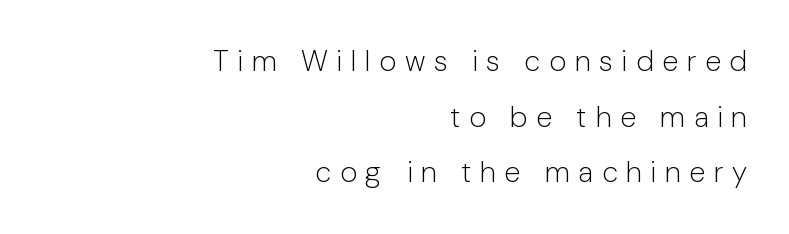
The image shows 29 px light sans-serif type, upright; set right-aligned, loose line spacing (1.92x), unusually wide letter spacing (+0.3 em), not underlined; low stroke contrast and a medium x-height.
